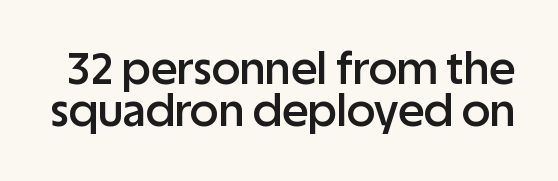
The image shows 44 px semibold sans-serif type, upright; set tight line spacing (0.96x), normal letter spacing, not underlined; low stroke contrast and a large x-height.
